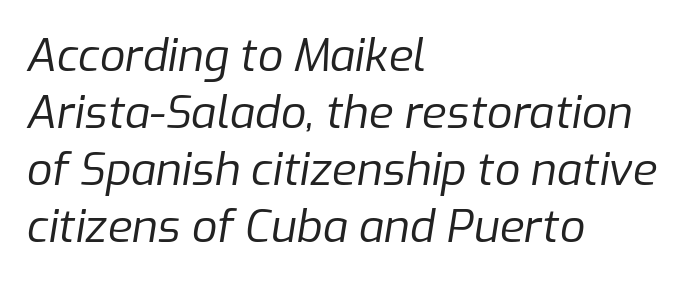
The font is comparable to plain body text, perhaps lighter. This rendering uses left alignment, leaving the right contour irregular. Italic: yes, the glyphs are oblique. Descender tails drop into unmarked territory. Nobody touched the tracking dial on this one. Here the designer chose a conventional face with non-uniform glyph widths.
